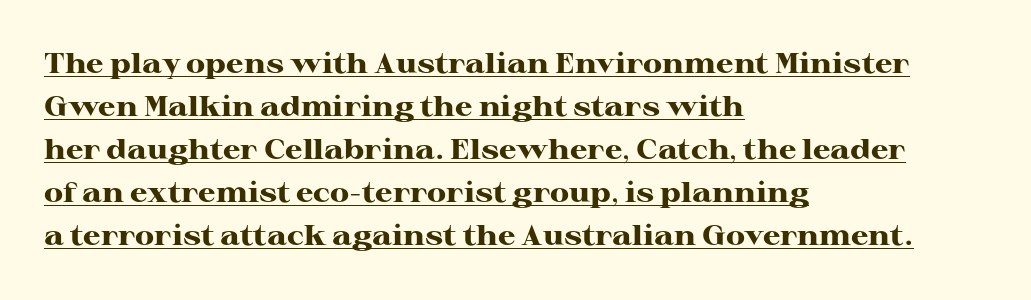
{"serif": "yes", "italic": "no", "bold": "yes", "weight": "heavy", "width": "wide", "stroke_contrast": "high", "x_height": "medium", "monospaced": "no", "underline": "yes", "align": "left", "line_spacing": "normal", "line_spacing_ratio": 1.54, "letter_spacing": "normal", "letter_spacing_em": 0.0, "glyph_px": 28}
